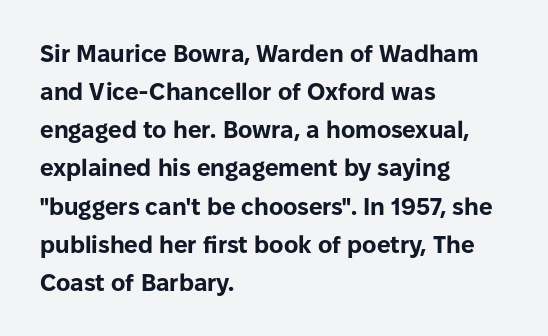
{"italic": "no", "bold": "yes", "underline": "no", "align": "left", "line_spacing": "normal", "line_spacing_ratio": 1.59, "letter_spacing": "normal", "letter_spacing_em": 0.0, "glyph_px": 24}
